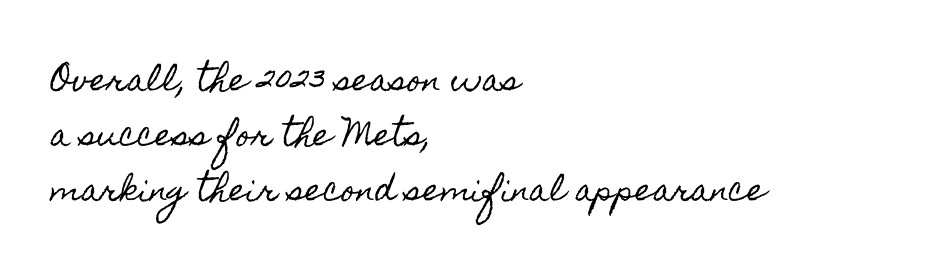
Q: Is the text italic (slanted)? A: Yes.
Q: Is the text underlined? A: No.
Q: How is the paragraph aligned? A: Left-aligned.
Q: Is the spacing between letters normal or unusually wide? A: Normal.
Q: Width (condensed, normal, or wide)? A: Condensed.
Q: x-height? A: Small.
Q: Monospaced? A: No.
